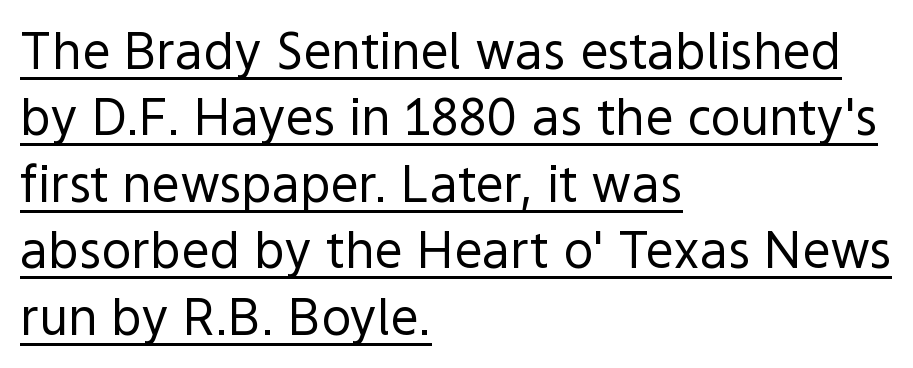
Q: Is the text bold? A: No.
Q: Is the text italic (slanted)? A: No, it is upright.
Q: Is the typeface a serif or a sans-serif typeface? A: Sans-serif.
Q: Is the text underlined? A: Yes.
Q: How is the paragraph aligned? A: Left-aligned.
Q: Is the spacing between letters normal or unusually wide? A: Normal.
Q: Is the spacing between lines tight, normal or loose? A: Normal.
Q: Width (condensed, normal, or wide)? A: Normal.
Q: x-height? A: Medium.
Q: Monospaced? A: No.
